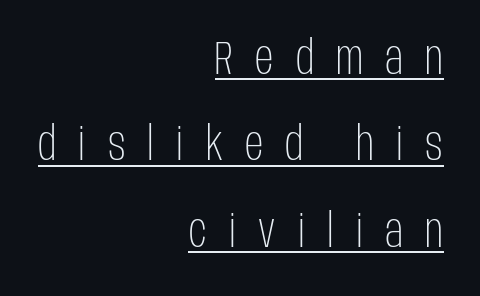
{"serif": "no", "italic": "no", "bold": "no", "weight": "light", "width": "condensed", "stroke_contrast": "low", "x_height": "large", "monospaced": "no", "underline": "yes", "align": "right", "line_spacing_ratio": 1.88, "letter_spacing": "wide", "letter_spacing_em": 0.48, "glyph_px": 46}
